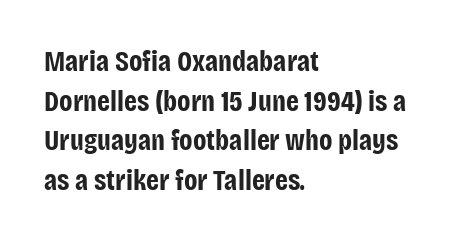
The image shows 29 px bold, condensed sans-serif type, upright; set left-aligned, normal line spacing (1.37x), normal letter spacing, not underlined; low stroke contrast and a large x-height.
